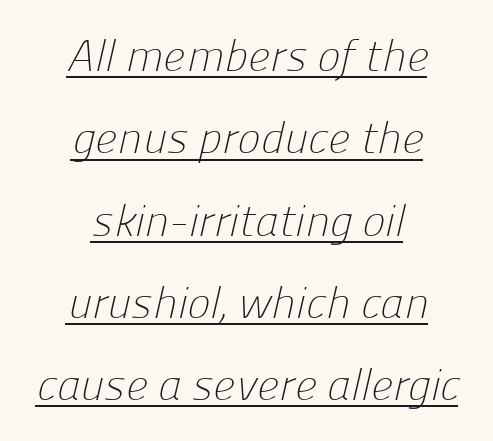
The image shows 44 px light sans-serif type; set centered, line spacing 1.87x, normal letter spacing, underlined; low stroke contrast and a medium x-height.
